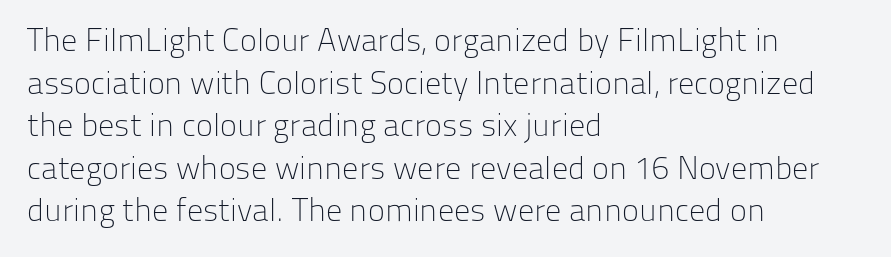
{"serif": "no", "italic": "no", "bold": "no", "weight": "light", "width": "normal", "stroke_contrast": "low", "x_height": "medium", "monospaced": "no", "underline": "no", "align": "left", "line_spacing": "normal", "line_spacing_ratio": 1.33, "letter_spacing": "normal", "letter_spacing_em": 0.0, "glyph_px": 32}
